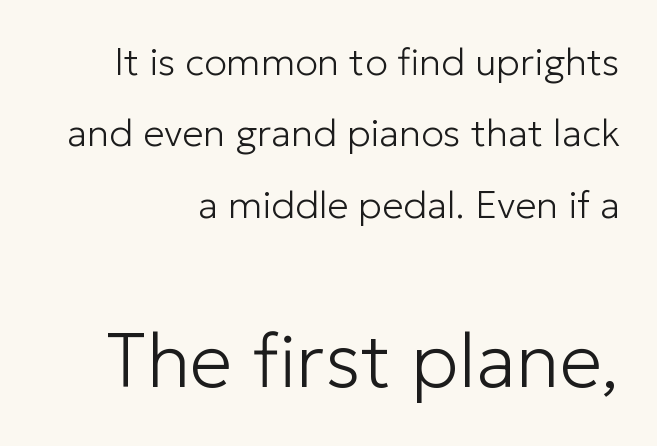
The image shows 76 px light sans-serif type, upright; set right-aligned, line spacing 1.88x, normal letter spacing, not underlined; the second (bottom) block is 2.0x larger; low stroke contrast and a medium x-height.
